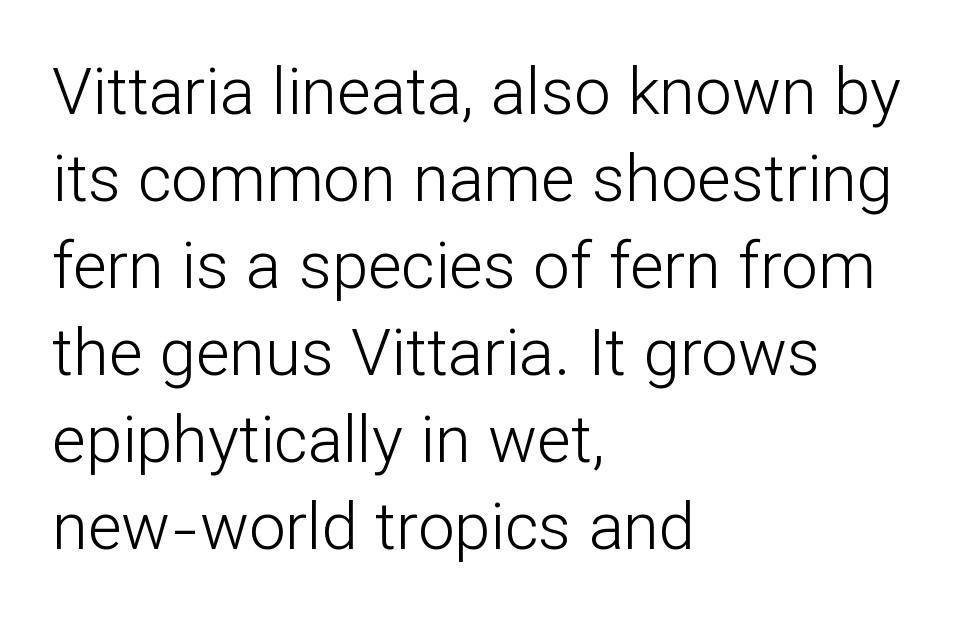
Q: Is the text bold? A: No.
Q: Is the text italic (slanted)? A: No, it is upright.
Q: Is the typeface a serif or a sans-serif typeface? A: Sans-serif.
Q: Is the text underlined? A: No.
Q: How is the paragraph aligned? A: Left-aligned.
Q: Is the spacing between letters normal or unusually wide? A: Normal.
Q: Is the spacing between lines tight, normal or loose? A: Normal.
Q: Width (condensed, normal, or wide)? A: Normal.
Q: Stroke contrast? A: Low.
Q: x-height? A: Medium.
Q: Monospaced? A: No.
